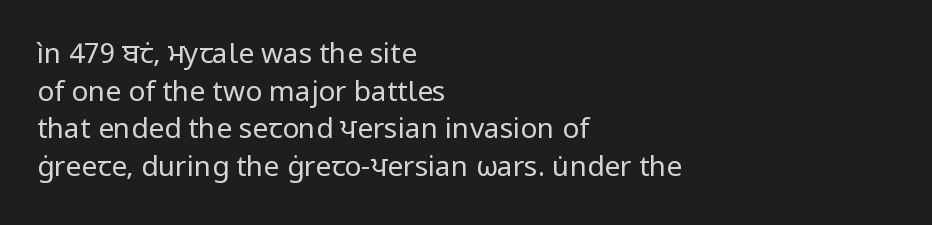
Q: Is the text bold? A: No.
Q: Is the text italic (slanted)? A: No, it is upright.
Q: Is the typeface a serif or a sans-serif typeface? A: Sans-serif.
Q: Is the text underlined? A: No.
Q: How is the paragraph aligned? A: Left-aligned.
Q: Is the spacing between letters normal or unusually wide? A: Normal.
Q: Is the spacing between lines tight, normal or loose? A: Normal.
Q: Width (condensed, normal, or wide)? A: Normal.
Q: Stroke contrast? A: Low.
Q: x-height? A: Medium.
Q: Monospaced? A: No.
